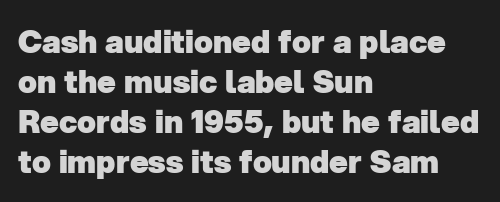
Q: Is the text bold? A: Yes.
Q: Is the typeface a serif or a sans-serif typeface? A: Sans-serif.
Q: Is the text underlined? A: No.
Q: How is the paragraph aligned? A: Left-aligned.
Q: Is the spacing between letters normal or unusually wide? A: Normal.
Q: Is the spacing between lines tight, normal or loose? A: Normal.
Q: Width (condensed, normal, or wide)? A: Normal.
Q: Stroke contrast? A: Low.
Q: x-height? A: Medium.
Q: Monospaced? A: No.
